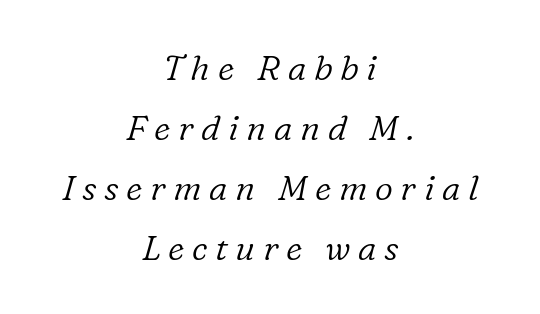
Q: Is the text bold? A: No.
Q: Is the text italic (slanted)? A: Yes, it leans right by about 16 degrees.
Q: Is the typeface a serif or a sans-serif typeface? A: Serif.
Q: Is the text underlined? A: No.
Q: How is the paragraph aligned? A: Centered.
Q: Is the spacing between letters normal or unusually wide? A: Unusually wide.
Q: Width (condensed, normal, or wide)? A: Normal.
Q: Stroke contrast? A: Low.
Q: x-height? A: Medium.
Q: Monospaced? A: No.
